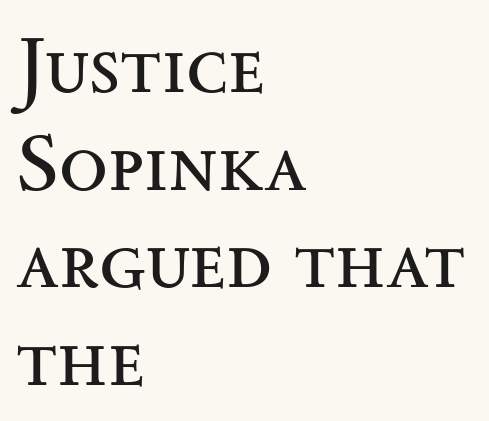
Q: Is the text bold? A: No.
Q: Is the text italic (slanted)? A: No, it is upright.
Q: Is the typeface a serif or a sans-serif typeface? A: Serif.
Q: Is the text underlined? A: No.
Q: How is the paragraph aligned? A: Left-aligned.
Q: Is the spacing between letters normal or unusually wide? A: Normal.
Q: Width (condensed, normal, or wide)? A: Wide.
Q: Stroke contrast? A: Medium.
Q: x-height? A: Small.
Q: Monospaced? A: No.
